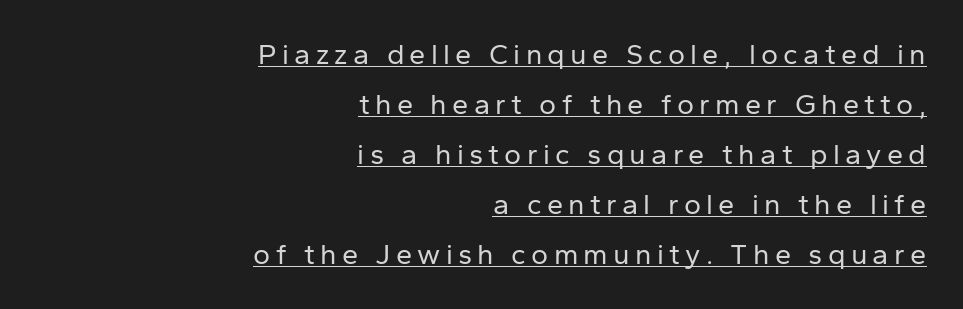
Stem width sits at or under what a default text font uses. Character widths vary here, with narrow letters taking less room than wide ones. This is the regular roman posture of the typeface. Looks like someone drew a line under every word here. Alignment: flush right. The face used here is a sans, in the tradition of grotesques and geometrics.
